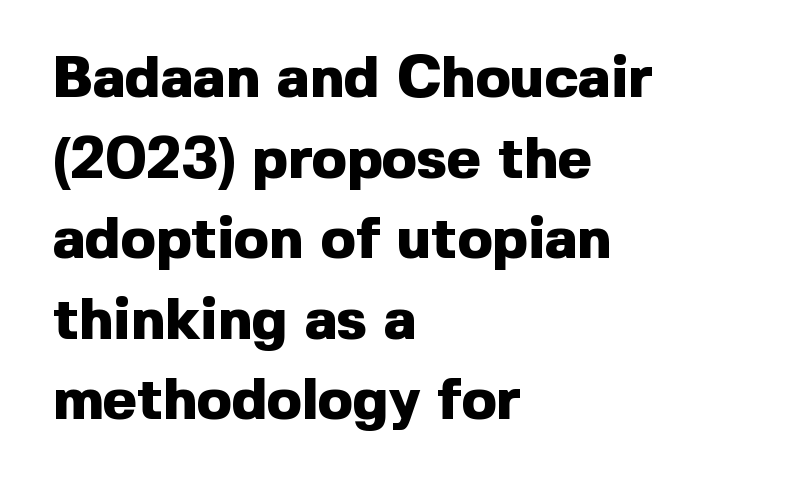
The setting favours the left margin, as ordinary paragraphs usually do. These lines are composed in type without serifs. Here the designer chose a conventional face with non-uniform glyph widths. Reading down the column, the eye jumps a familiar distance to each next line. Compared with typical body copy, the letter spacing here is the same.
